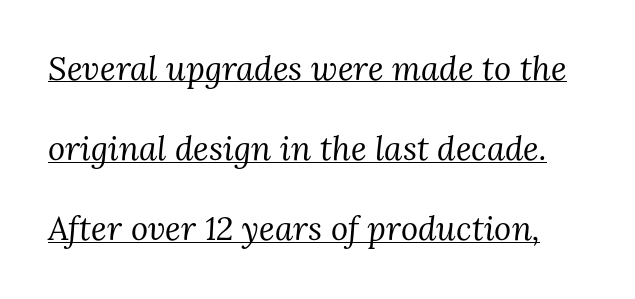
Q: Is the text bold? A: No.
Q: Is the text italic (slanted)? A: Yes, it leans right by about 3 degrees.
Q: Is the typeface a serif or a sans-serif typeface? A: Serif.
Q: Is the text underlined? A: Yes.
Q: Is the spacing between letters normal or unusually wide? A: Normal.
Q: Is the spacing between lines tight, normal or loose? A: Loose.
Q: Width (condensed, normal, or wide)? A: Normal.
Q: Stroke contrast? A: Medium.
Q: x-height? A: Medium.
Q: Monospaced? A: No.
